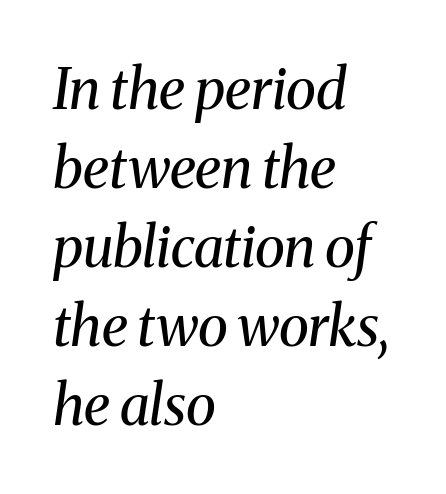
The image shows 56 px regular-weight serif type, italic (leaning right); set left-aligned, normal line spacing (1.41x), normal letter spacing, not underlined; medium stroke contrast and a medium x-height.
